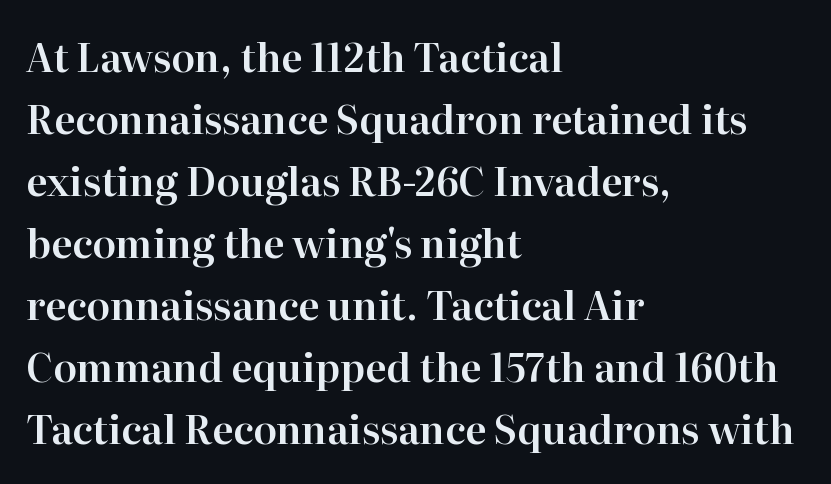
The image shows 39 px serif type, upright; set left-aligned, normal line spacing (1.59x), normal letter spacing, not underlined; high stroke contrast and a medium x-height.
